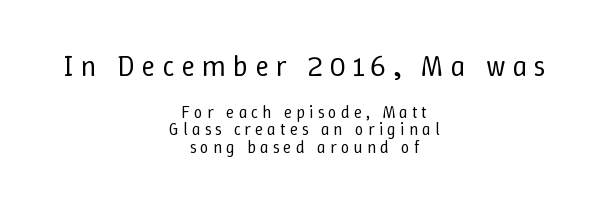
The strip under each line holds only bare page. You could not count columns in this text — the font is proportionally spaced. Baseline-to-baseline distance is barely more than the letter height. Size hierarchy here favors the leading block over the trailing one. Centered paragraph, ragged on both sides.
